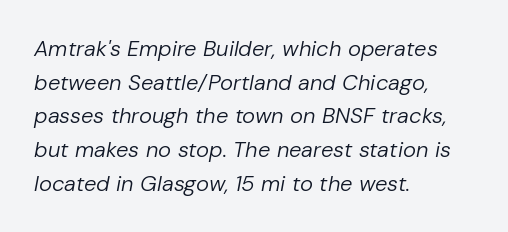
{"italic": "yes", "lean": "right", "slant_degrees": 10, "bold": "no", "underline": "no", "align": "left", "line_spacing": "normal", "line_spacing_ratio": 1.53, "letter_spacing": "normal", "letter_spacing_em": 0.0, "glyph_px": 22}
